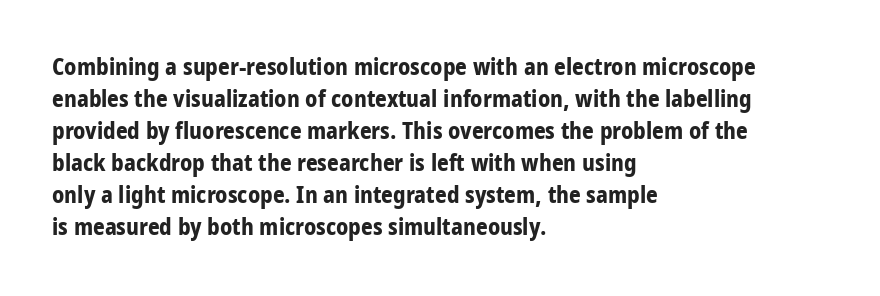
Q: Is the text bold? A: Yes.
Q: Is the text italic (slanted)? A: No, it is upright.
Q: Is the text underlined? A: No.
Q: How is the paragraph aligned? A: Left-aligned.
Q: Is the spacing between letters normal or unusually wide? A: Normal.
Q: Is the spacing between lines tight, normal or loose? A: Normal.
